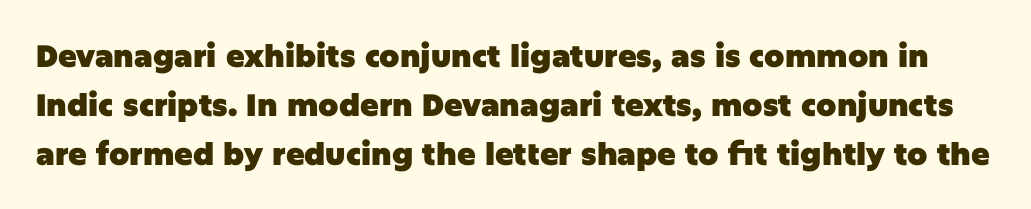
The designer left line spacing at the default. What kind of face is this? One without serifs — a sans. Has an underline been added? It has not. Between one letter and the next there's only the usual sliver of space. Italic? Not at all — the glyphs are vertical. You'd pick this weight for a headline — it's a proper bold.
